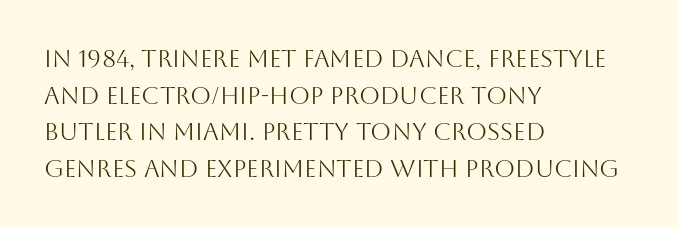
Standard letterfit; no display-style spreading of the glyphs. No chunkiness to these letters — they're not bold. This is roman type, the default non-slanted kind. Does the copy run flush right? No — it runs flush left.
